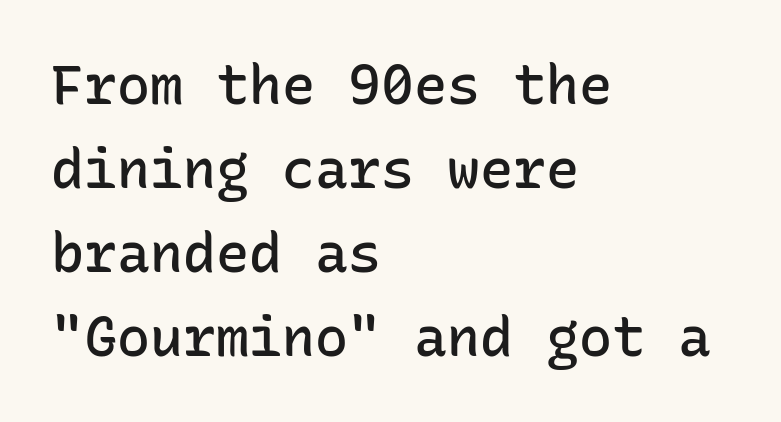
Slightly chunky letters — semibold, I'd say, not full bold. One glance says typical: line gaps are just what's usual. These lines stack with their left ends in a neat column. Every stem runs plumb, perpendicular to the baseline. Spacing between characters is what you'd get straight out of the box.
